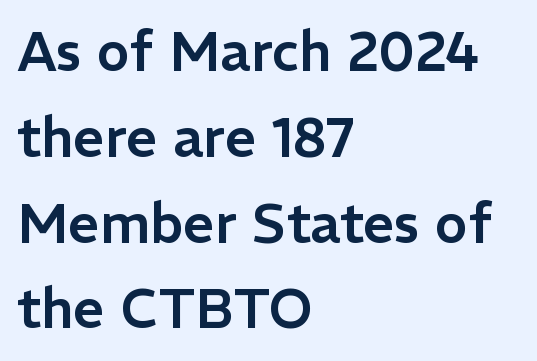
Q: Is the text italic (slanted)? A: No, it is upright.
Q: Is the typeface a serif or a sans-serif typeface? A: Sans-serif.
Q: Is the text underlined? A: No.
Q: How is the paragraph aligned? A: Left-aligned.
Q: Is the spacing between letters normal or unusually wide? A: Normal.
Q: Is the spacing between lines tight, normal or loose? A: Normal.
Q: Width (condensed, normal, or wide)? A: Normal.
Q: Stroke contrast? A: Low.
Q: x-height? A: Medium.
Q: Monospaced? A: No.
